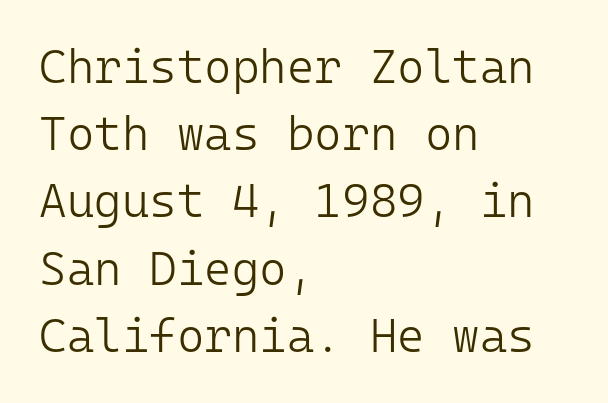
Compared with typical paragraphs, the rows here are spaced about the same. Each word holds together tightly as a unit, with standard inter-letter gaps. The letters stand straight up with perfectly vertical stems. The typesetter chose a ragged-right arrangement here. No word sits above an underline. Do the characters align in a grid? Yes, the font is monospaced.
